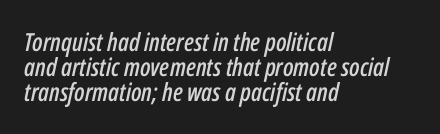
The image shows 25 px text type, italic (leaning right); set left-aligned, tight line spacing (1.01x), normal letter spacing, not underlined.
